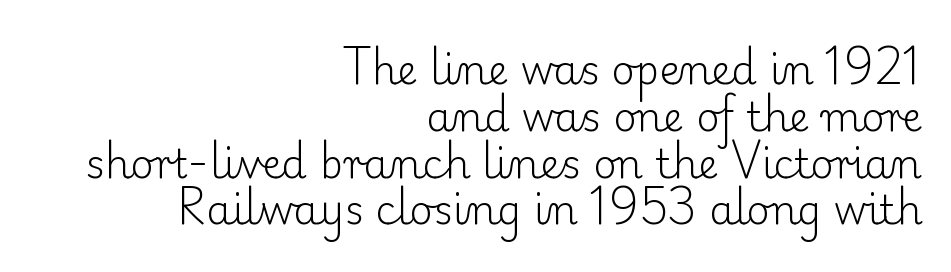
The image shows 40 px light type, upright; set right-aligned, line spacing 1.17x, normal letter spacing, not underlined; low stroke contrast and a small x-height.
